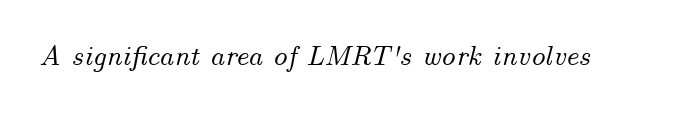
{"italic": "yes", "lean": "right", "slant_degrees": 14, "width": "normal", "stroke_contrast": "medium", "x_height": "small", "monospaced": "no", "underline": "no", "letter_spacing": "normal", "letter_spacing_em": 0.0, "glyph_px": 29}
